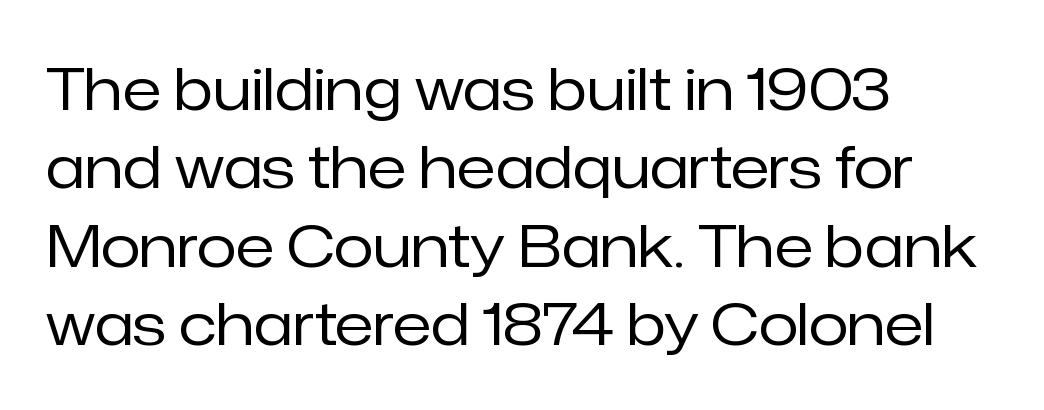
The image shows 58 px regular-weight sans-serif type, upright; set left-aligned, normal line spacing (1.35x), normal letter spacing, not underlined; low stroke contrast and a medium x-height.
